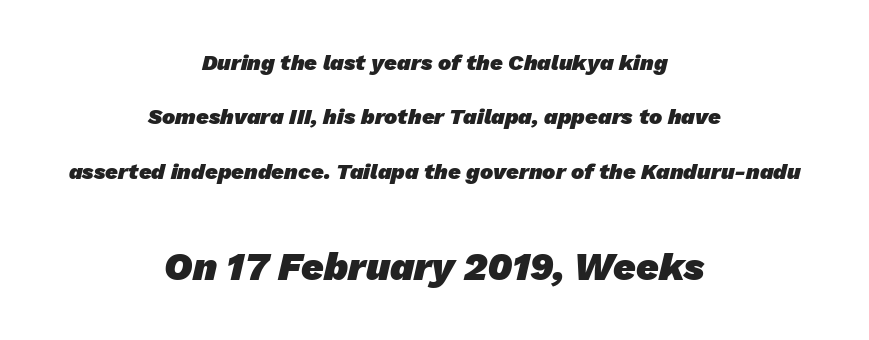
{"serif": "no", "bold": "yes", "weight": "heavy", "width": "normal", "stroke_contrast": "low", "x_height": "medium", "monospaced": "no", "underline": "no", "align": "center", "line_spacing": "loose", "line_spacing_ratio": 2.47, "letter_spacing": "normal", "letter_spacing_em": 0.0, "larger_block": "second", "size_ratio": 1.77, "glyph_px": 39}
